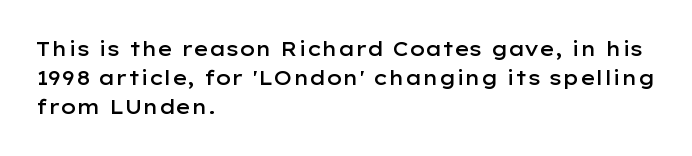
Q: Is the text bold? A: Semi-bold.
Q: Is the text italic (slanted)? A: No, it is upright.
Q: Is the text underlined? A: No.
Q: How is the paragraph aligned? A: Left-aligned.
Q: Is the spacing between letters normal or unusually wide? A: Normal.
Q: Is the spacing between lines tight, normal or loose? A: Normal.
